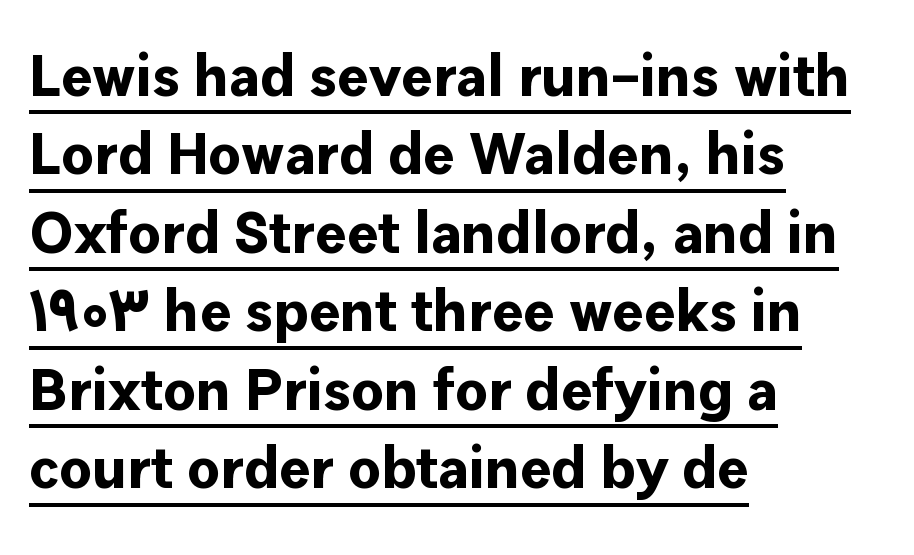
{"serif": "no", "italic": "no", "bold": "yes", "weight": "bold", "width": "normal", "stroke_contrast": "low", "x_height": "medium", "monospaced": "no", "underline": "yes", "align": "left", "line_spacing": "normal", "line_spacing_ratio": 1.33, "letter_spacing": "normal", "letter_spacing_em": 0.0, "glyph_px": 59}
